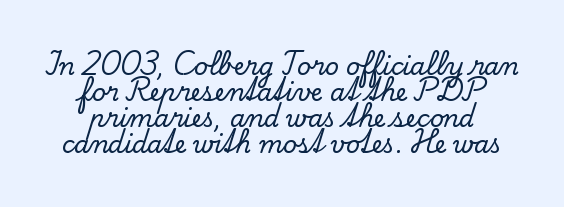
This sample uses plain, unmodified letter spacing. The glyphs are unaccompanied by any horizontal stroke below them. Very little white space separates one row of letters from the next. Casual observation: everything's sitting right in the middle.
